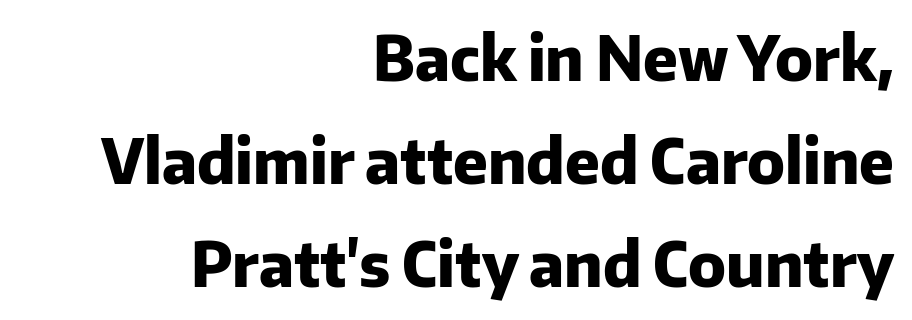
Q: Is the text bold? A: Yes.
Q: Is the text italic (slanted)? A: No, it is upright.
Q: Is the typeface a serif or a sans-serif typeface? A: Sans-serif.
Q: Is the text underlined? A: No.
Q: How is the paragraph aligned? A: Right-aligned.
Q: Is the spacing between letters normal or unusually wide? A: Normal.
Q: Is the spacing between lines tight, normal or loose? A: Normal.
Q: Width (condensed, normal, or wide)? A: Normal.
Q: Stroke contrast? A: Low.
Q: x-height? A: Medium.
Q: Monospaced? A: No.
